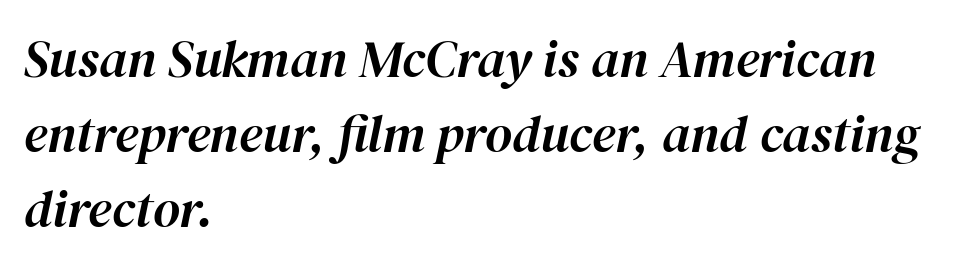
Q: Is the text italic (slanted)? A: Yes, it leans right by about 12 degrees.
Q: Is the text underlined? A: No.
Q: How is the paragraph aligned? A: Left-aligned.
Q: Is the spacing between letters normal or unusually wide? A: Normal.
Q: Is the spacing between lines tight, normal or loose? A: Normal.
Q: Width (condensed, normal, or wide)? A: Normal.
Q: Stroke contrast? A: High.
Q: x-height? A: Medium.
Q: Monospaced? A: No.
